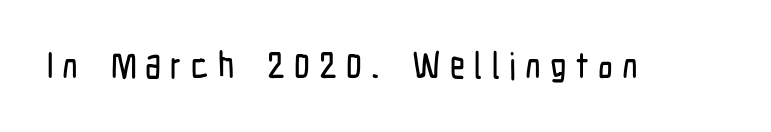
Q: Is the text italic (slanted)? A: No, it is upright.
Q: Is the typeface a serif or a sans-serif typeface? A: Sans-serif.
Q: Is the text underlined? A: No.
Q: Is the spacing between letters normal or unusually wide? A: Unusually wide.
Q: Width (condensed, normal, or wide)? A: Condensed.
Q: Stroke contrast? A: Low.
Q: x-height? A: Medium.
Q: Monospaced? A: No.
